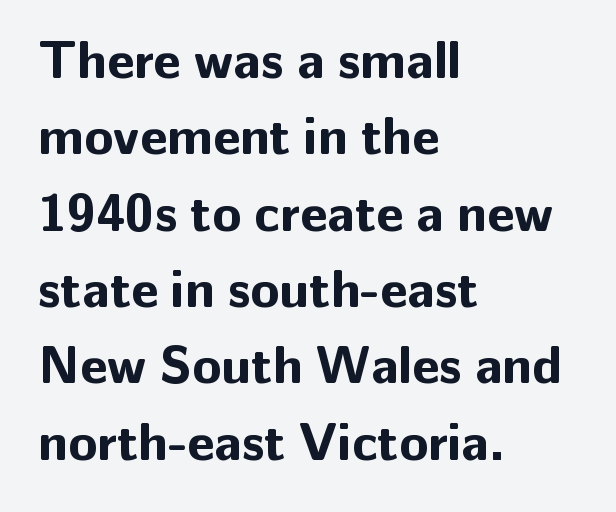
The image shows 53 px bold sans-serif type, upright; set left-aligned, normal line spacing (1.44x), normal letter spacing, not underlined; low stroke contrast and a medium x-height.
